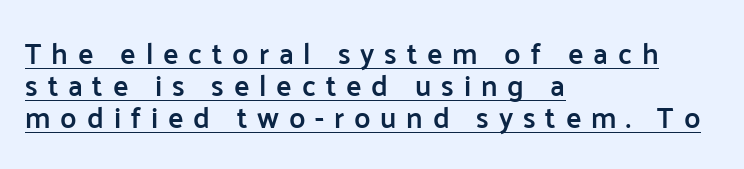
The image shows 29 px semibold sans-serif type, upright; set left-aligned, tight line spacing (1.11x), unusually wide letter spacing (+0.34 em), underlined; low stroke contrast and a medium x-height.
